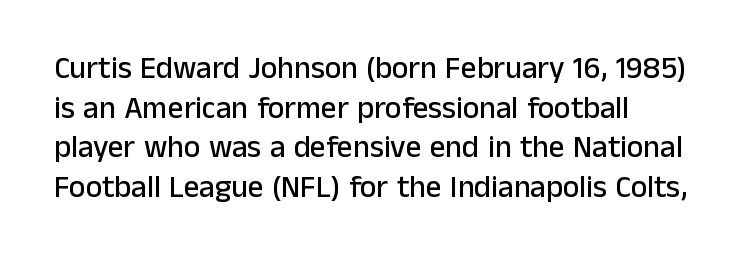
Q: Is the text italic (slanted)? A: No, it is upright.
Q: Is the typeface a serif or a sans-serif typeface? A: Sans-serif.
Q: Is the text underlined? A: No.
Q: How is the paragraph aligned? A: Left-aligned.
Q: Is the spacing between letters normal or unusually wide? A: Normal.
Q: Is the spacing between lines tight, normal or loose? A: Normal.
Q: Width (condensed, normal, or wide)? A: Normal.
Q: Stroke contrast? A: Low.
Q: x-height? A: Medium.
Q: Monospaced? A: No.
